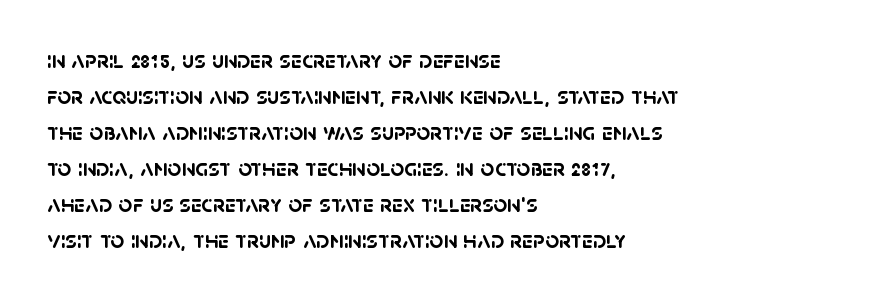
Q: Is the text bold? A: Yes.
Q: Is the text underlined? A: No.
Q: How is the paragraph aligned? A: Left-aligned.
Q: Is the spacing between letters normal or unusually wide? A: Normal.
Q: Is the spacing between lines tight, normal or loose? A: Normal.
